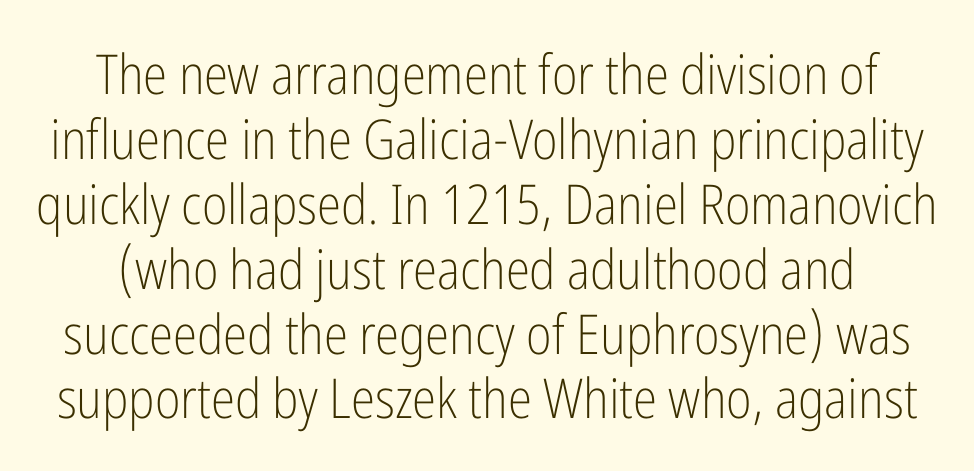
Q: Is the text bold? A: No.
Q: Is the text italic (slanted)? A: No, it is upright.
Q: Is the typeface a serif or a sans-serif typeface? A: Sans-serif.
Q: Is the text underlined? A: No.
Q: Is the spacing between letters normal or unusually wide? A: Normal.
Q: Width (condensed, normal, or wide)? A: Condensed.
Q: Stroke contrast? A: Low.
Q: x-height? A: Medium.
Q: Monospaced? A: No.
